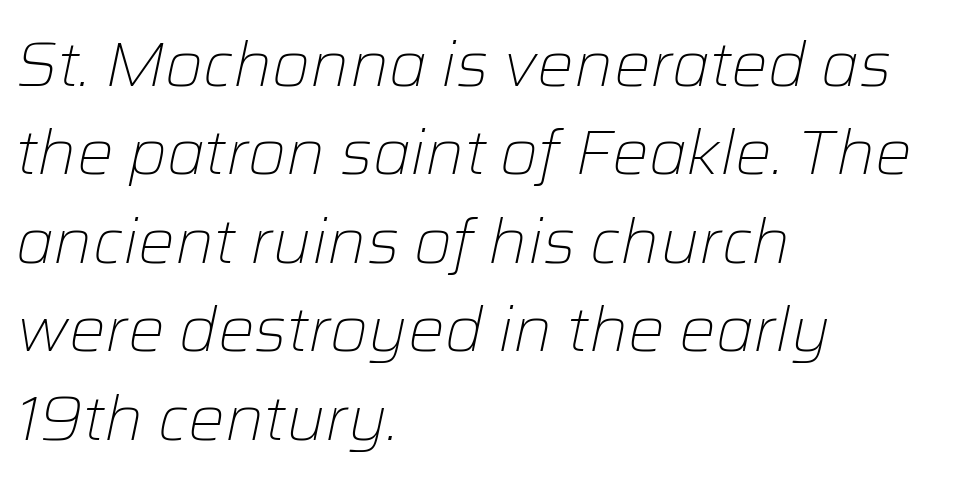
No extra ink here — the face is not bold. Glyph-to-glyph distance matches everyday printed text. These lines stack with their left ends in a neat column. The foot of each line stays bare and open.
